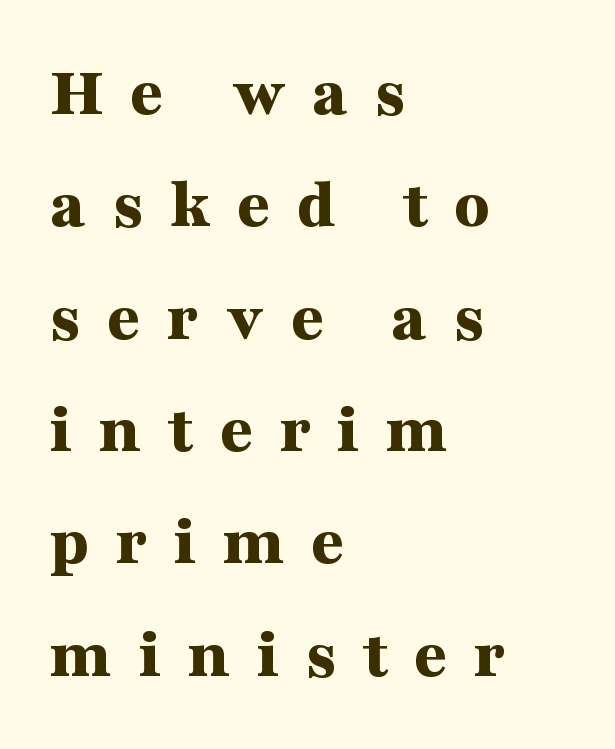
{"serif": "yes", "italic": "no", "bold": "yes", "weight": "bold", "width": "wide", "stroke_contrast": "medium", "x_height": "medium", "monospaced": "no", "underline": "no", "align": "left", "line_spacing": "normal", "line_spacing_ratio": 1.56, "letter_spacing": "wide", "letter_spacing_em": 0.37, "glyph_px": 72}
